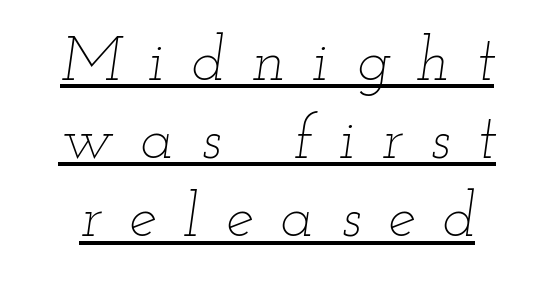
Q: Is the text bold? A: No.
Q: Is the text italic (slanted)? A: Yes, it leans right by about 12 degrees.
Q: Is the text underlined? A: Yes.
Q: Is the spacing between letters normal or unusually wide? A: Unusually wide.
Q: Is the spacing between lines tight, normal or loose? A: Normal.
Q: Width (condensed, normal, or wide)? A: Wide.
Q: Stroke contrast? A: Low.
Q: x-height? A: Small.
Q: Monospaced? A: No.
